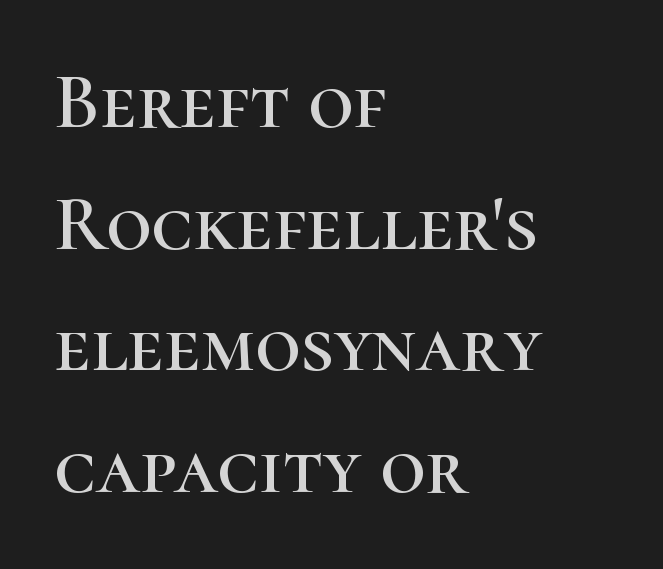
{"serif": "yes", "italic": "no", "width": "normal", "stroke_contrast": "high", "x_height": "medium", "monospaced": "no", "underline": "no", "align": "left", "line_spacing": "normal", "line_spacing_ratio": 1.54, "letter_spacing": "normal", "letter_spacing_em": 0.0, "glyph_px": 79}
